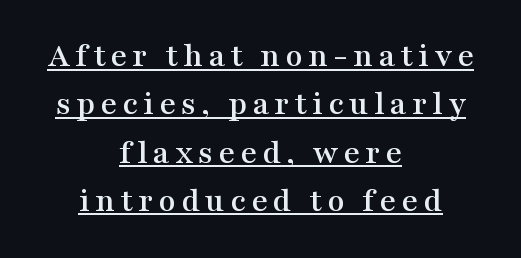
{"serif": "yes", "italic": "no", "width": "wide", "stroke_contrast": "medium", "x_height": "medium", "monospaced": "no", "underline": "yes", "align": "center", "line_spacing": "normal", "line_spacing_ratio": 1.38, "glyph_px": 35}
